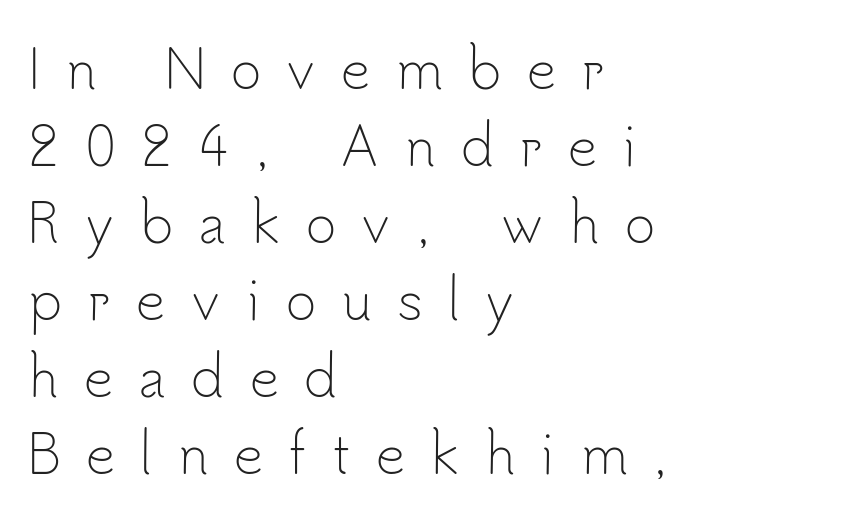
{"serif": "no", "italic": "no", "bold": "no", "weight": "light", "width": "normal", "stroke_contrast": "low", "x_height": "small", "monospaced": "no", "underline": "no", "align": "left", "line_spacing": "normal", "line_spacing_ratio": 1.48, "letter_spacing": "wide", "letter_spacing_em": 0.49, "glyph_px": 52}
